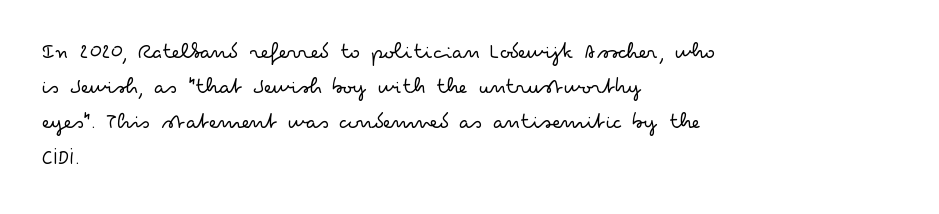
A typesetter would call this leading conventional body-copy spacing. Casual observation: everything's shoved over to the left. Counters stay open thanks to moderate or lighter strokes. The lettering stays uniformly vertical, giving the passage a roman look. No extra tracking has been applied to these lines. The gap between lines stays unmarked.
